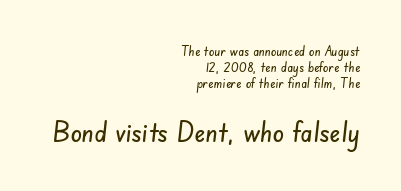
Q: Is the typeface a serif or a sans-serif typeface? A: Sans-serif.
Q: Is the text underlined? A: No.
Q: How is the paragraph aligned? A: Right-aligned.
Q: Is the spacing between letters normal or unusually wide? A: Normal.
Q: Is the spacing between lines tight, normal or loose? A: Tight.
Q: Which block of text is set in a larger size, the first (top) or the second (bottom)? A: The second (bottom) one.
Q: Width (condensed, normal, or wide)? A: Condensed.
Q: Stroke contrast? A: Low.
Q: x-height? A: Small.
Q: Monospaced? A: No.
